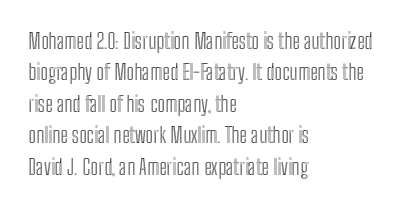
Q: Is the text italic (slanted)? A: No, it is upright.
Q: Is the text underlined? A: No.
Q: How is the paragraph aligned? A: Left-aligned.
Q: Is the spacing between letters normal or unusually wide? A: Normal.
Q: Is the spacing between lines tight, normal or loose? A: Normal.
